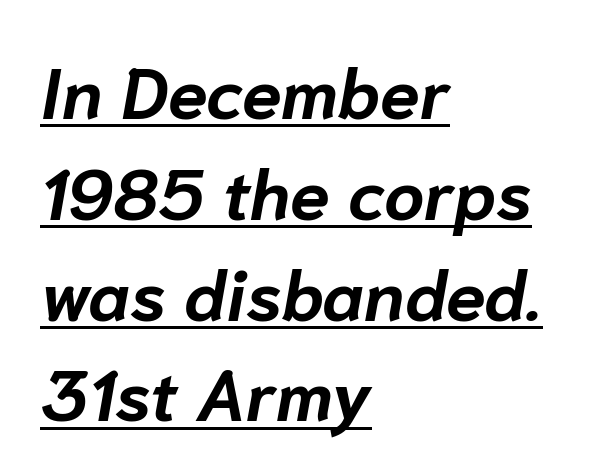
Every letter is thick-stroked: bold, no question. The line texture is even and compact thanks to regular tracking. Would a proofreader flag this as italicized? Yes. You can see a thin bar hugging the bottom of the glyphs. Is this a fixed-width face? No — the glyphs have proportional, varying widths. The leading is moderate, giving the passage an even texture.
